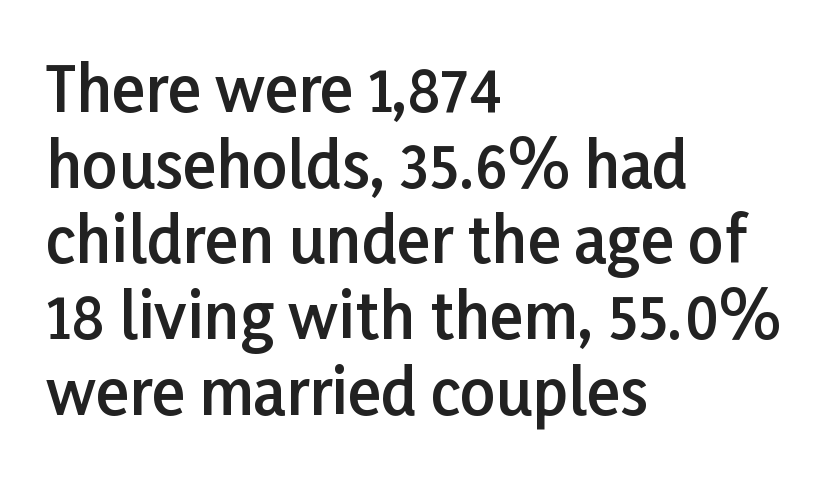
{"serif": "no", "italic": "no", "bold": "semi", "weight": "semibold", "width": "normal", "stroke_contrast": "low", "x_height": "medium", "monospaced": "no", "underline": "no", "align": "left", "line_spacing_ratio": 1.22, "letter_spacing": "normal", "letter_spacing_em": 0.0, "glyph_px": 62}
